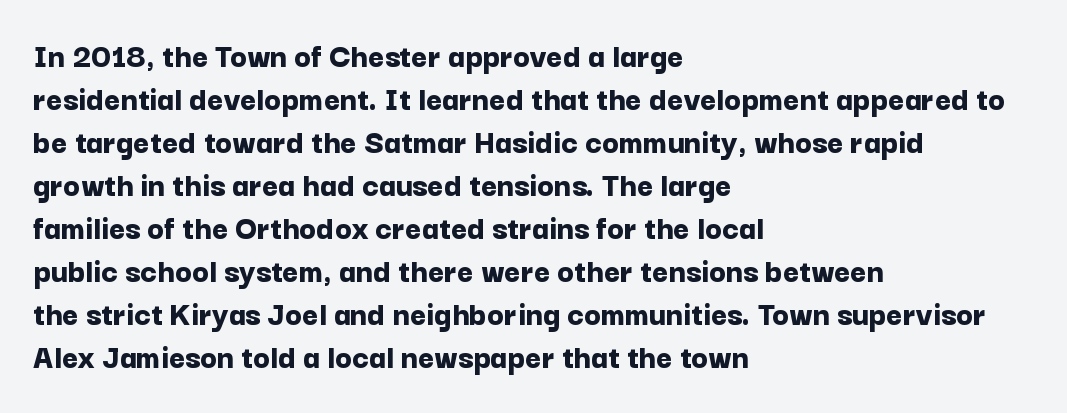
Reading down the block, your eye returns to a fixed left position each line. When letters stand straight like this, we call the style roman or upright. Each row of text sits above clean, open space. Grotesque or geometric, the face here clearly has no serifs. No extra tracking has been applied to these lines.
